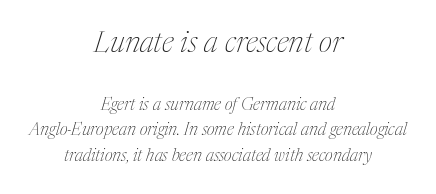
The image shows 29 px thin, condensed serif type, italic (leaning right); set centered, normal line spacing (1.5x), normal letter spacing, not underlined; the first (top) block is 1.71x larger; medium stroke contrast and a medium x-height.
